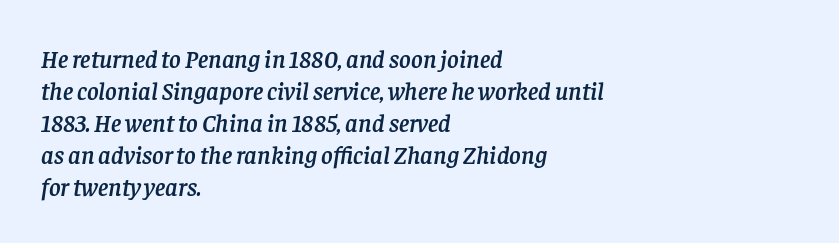
Leading: standard. Would a proofreader flag this as italicized? Yes. The passage shown is not underscored anywhere. What stands out about the letter spacing? Nothing — it is the standard amount.
